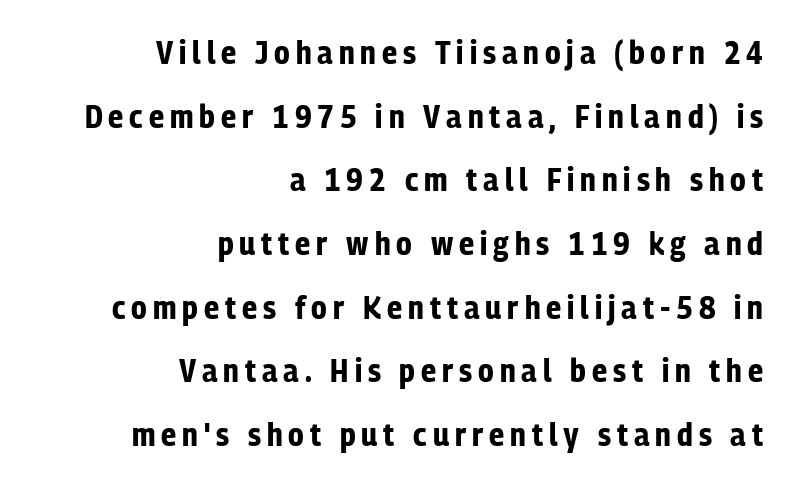
{"serif": "no", "italic": "no", "bold": "yes", "weight": "bold", "width": "condensed", "stroke_contrast": "low", "x_height": "medium", "monospaced": "no", "underline": "no", "align": "right", "line_spacing": "loose", "line_spacing_ratio": 1.93, "glyph_px": 33}
